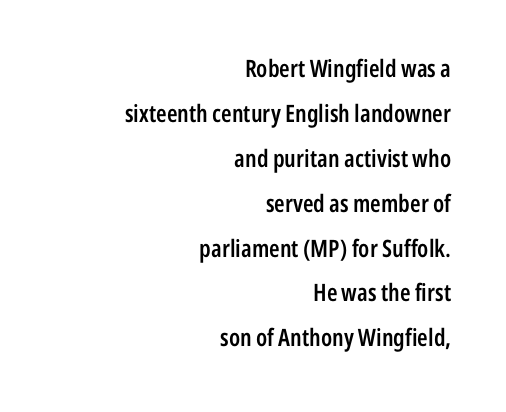
The image shows 24 px text type, upright; set right-aligned, line spacing 1.87x, normal letter spacing, not underlined.
